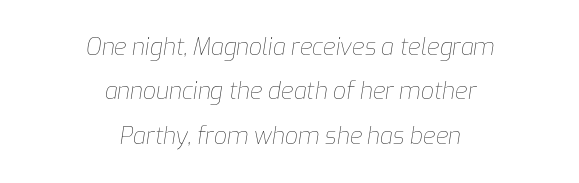
The image shows 23 px text type, italic (leaning right); set centered, loose line spacing (1.93x), normal letter spacing, not underlined.
